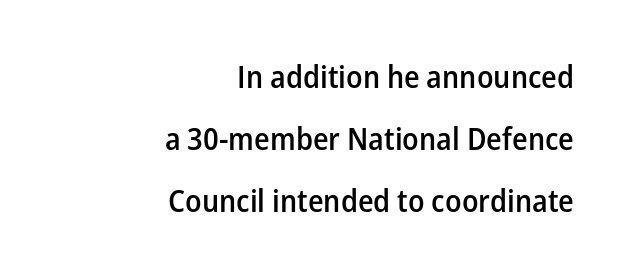
A roman cut, with each character standing at attention. The passage shown is typed in a proportional face where columns would drift. The tracking reads as untouched default to a designer's eye. The zone under the glyphs is completely vacant.
